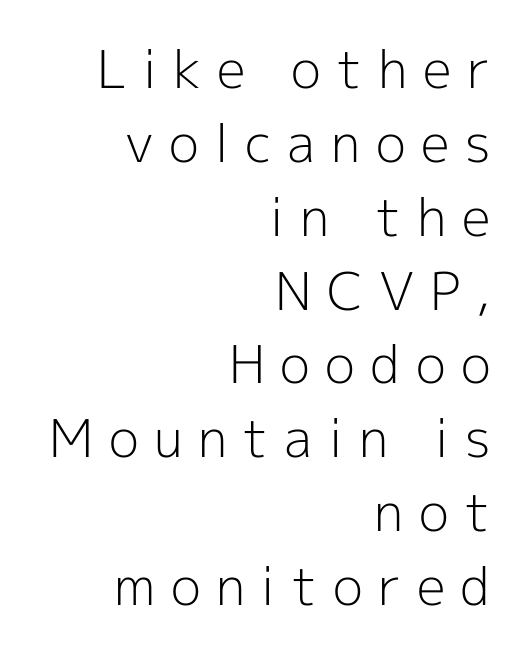
The image shows 52 px light sans-serif type, upright; set right-aligned, normal line spacing (1.42x), unusually wide letter spacing (+0.3 em), not underlined; a medium x-height.
